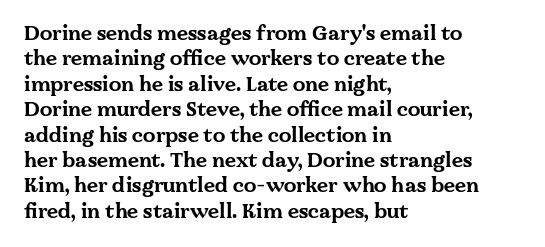
{"italic": "no", "bold": "yes", "underline": "no", "align": "left", "line_spacing": "normal", "line_spacing_ratio": 1.27, "letter_spacing": "normal", "letter_spacing_em": 0.0, "glyph_px": 20}
